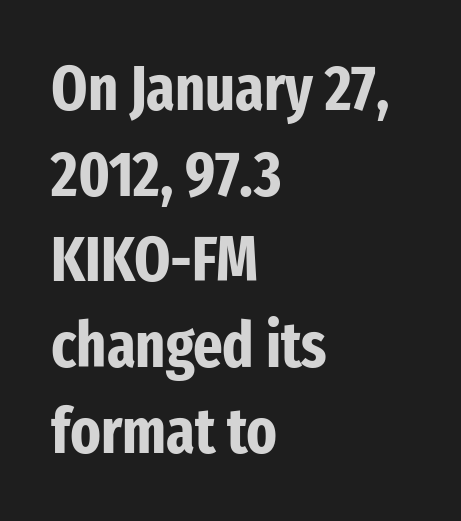
{"serif": "no", "italic": "no", "bold": "yes", "weight": "bold", "width": "condensed", "stroke_contrast": "low", "x_height": "medium", "monospaced": "no", "underline": "no", "align": "left", "line_spacing": "normal", "line_spacing_ratio": 1.36, "letter_spacing": "normal", "letter_spacing_em": 0.0, "glyph_px": 63}
